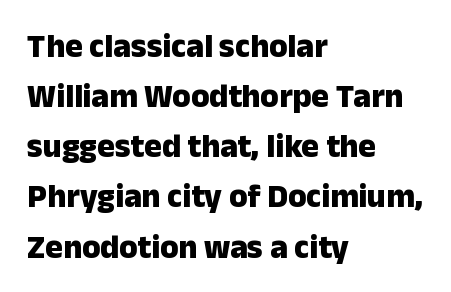
Underline: absent. Every stem runs plumb, perpendicular to the baseline. One-word summary of the alignment: left. Is this a fixed-width face? No — the glyphs have proportional, varying widths. Caption: bold face, heavy strokes.
